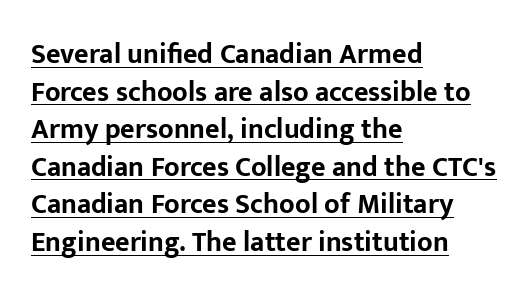
A normal amount of white space separates one row of letters from the next. Typographic density is high because the face is bold. The rendering uses the underline text-decoration. This sample uses an upright cut, with every glyph sitting square on the baseline.
